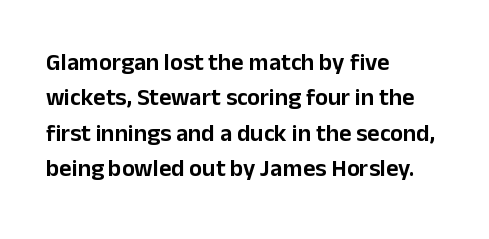
{"italic": "no", "underline": "no", "align": "left", "line_spacing": "normal", "line_spacing_ratio": 1.47, "letter_spacing": "normal", "letter_spacing_em": 0.0, "glyph_px": 24}
